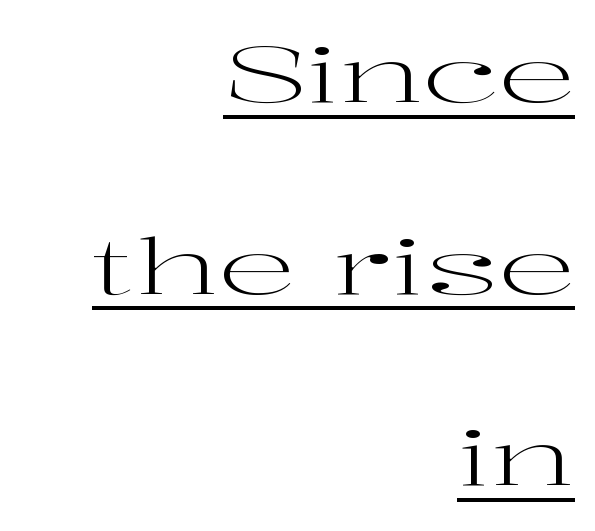
{"serif": "yes", "italic": "no", "bold": "no", "weight": "regular", "width": "wide", "stroke_contrast": "high", "x_height": "medium", "monospaced": "no", "underline": "yes", "align": "right", "line_spacing": "loose", "line_spacing_ratio": 2.49, "letter_spacing": "normal", "letter_spacing_em": 0.0, "glyph_px": 77}
